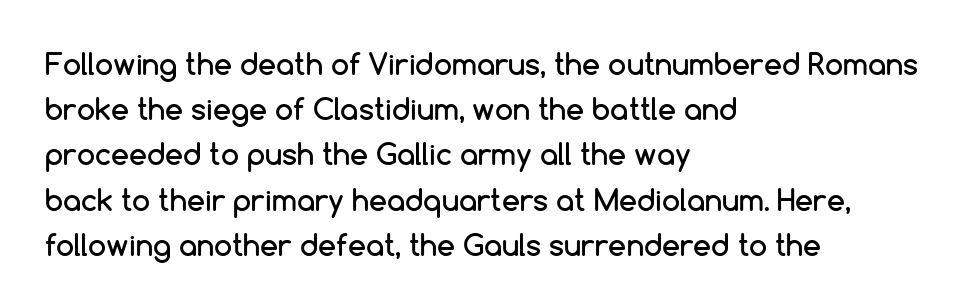
The specimen omits any rule beneath the text block's lines. Is the block centered? No — it sits flush against the left margin. Italic: no, the glyphs are upright roman. Spacing between characters is what you'd get straight out of the box.
